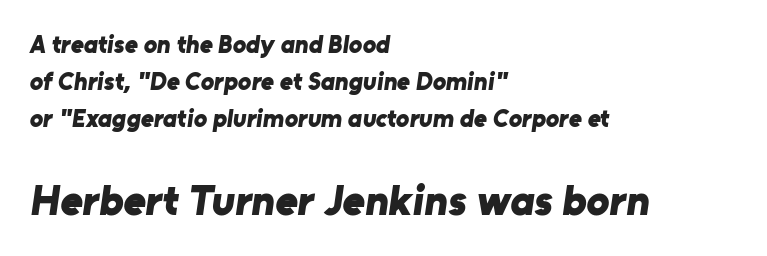
Q: Is the text bold? A: Yes.
Q: Is the typeface a serif or a sans-serif typeface? A: Sans-serif.
Q: Is the text underlined? A: No.
Q: How is the paragraph aligned? A: Left-aligned.
Q: Is the spacing between letters normal or unusually wide? A: Normal.
Q: Is the spacing between lines tight, normal or loose? A: Normal.
Q: Which block of text is set in a larger size, the first (top) or the second (bottom)? A: The second (bottom) one.
Q: Width (condensed, normal, or wide)? A: Normal.
Q: Stroke contrast? A: Low.
Q: x-height? A: Medium.
Q: Monospaced? A: No.
